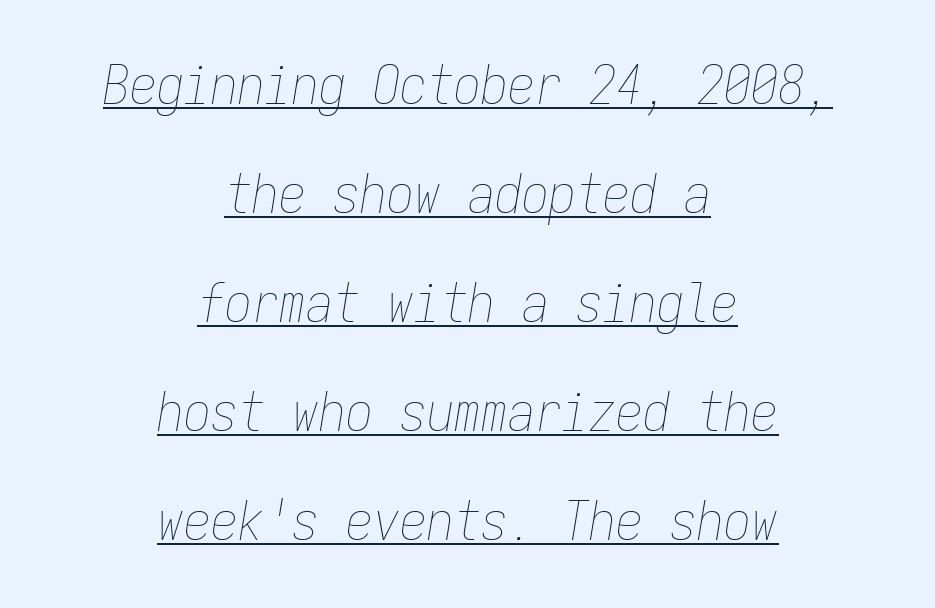
The image shows 54 px thin, condensed type, italic (leaning right), monospaced; set centered, loose line spacing (2.02x), normal letter spacing, underlined; low stroke contrast and a medium x-height.
